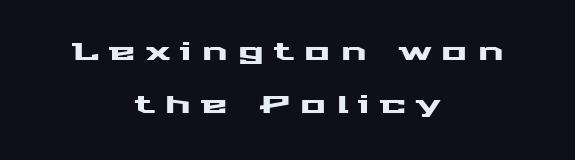
Q: Is the text italic (slanted)? A: No, it is upright.
Q: Is the text underlined? A: No.
Q: How is the paragraph aligned? A: Centered.
Q: Is the spacing between letters normal or unusually wide? A: Unusually wide.
Q: Is the spacing between lines tight, normal or loose? A: Loose.
